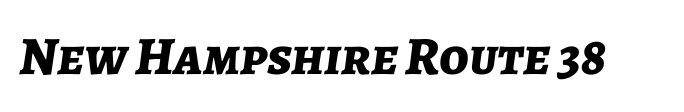
The image shows 54 px bold type, italic (leaning right); set normal letter spacing, not underlined; low stroke contrast and a medium x-height.
